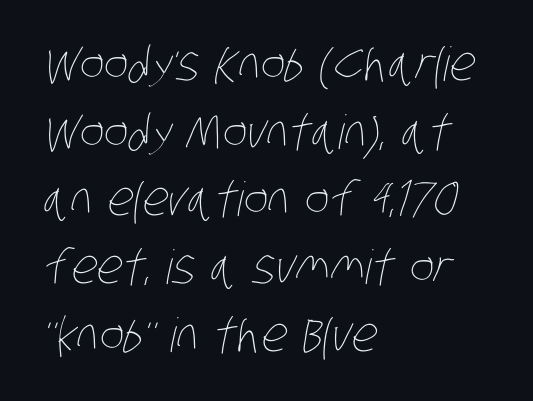
Is this a fixed-width face? No — the glyphs have proportional, varying widths. Nothing heavy about these letters — not bold at all. The tracking reads as untouched default to a designer's eye. If you drew a ruler down the left edge, every line would touch it.
